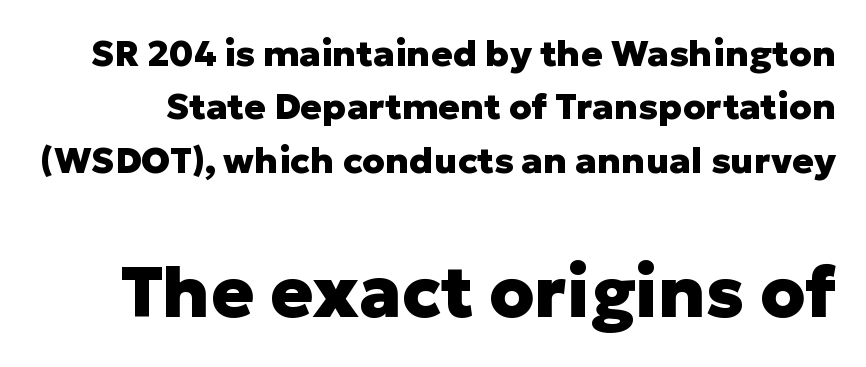
Q: Is the text bold? A: Yes.
Q: Is the text italic (slanted)? A: No, it is upright.
Q: Is the typeface a serif or a sans-serif typeface? A: Sans-serif.
Q: Is the text underlined? A: No.
Q: Is the spacing between letters normal or unusually wide? A: Normal.
Q: Is the spacing between lines tight, normal or loose? A: Normal.
Q: Which block of text is set in a larger size, the first (top) or the second (bottom)? A: The second (bottom) one.
Q: Width (condensed, normal, or wide)? A: Normal.
Q: Stroke contrast? A: Low.
Q: x-height? A: Medium.
Q: Monospaced? A: No.
